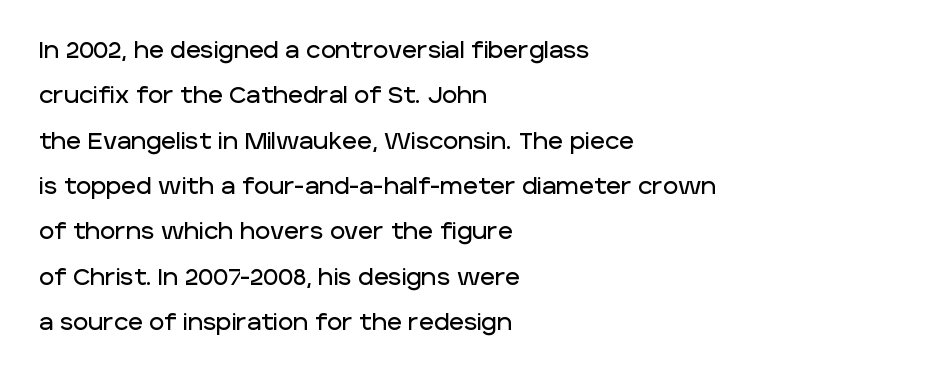
{"italic": "no", "underline": "no", "align": "left", "line_spacing": "loose", "line_spacing_ratio": 1.97, "letter_spacing": "normal", "letter_spacing_em": 0.0, "glyph_px": 23}
